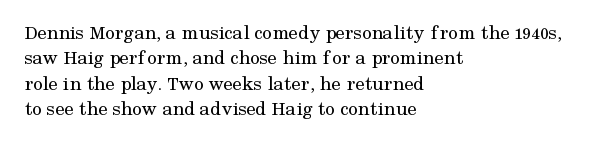
A bare baseline throughout the passage. Line beginnings align vertically; line endings do not. This sample uses plain, unmodified letter spacing. Posture: straight, roman, zero tilt. Is this a heavy cut? Hardly; it is regular or lighter.
